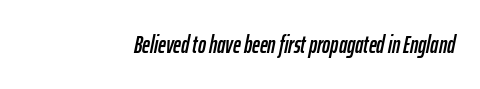
The image shows 24 px text type, italic (leaning right); set right-aligned, normal letter spacing, not underlined.
